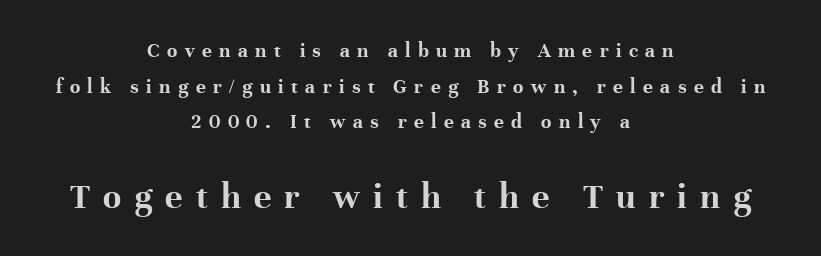
Q: Is the text bold? A: Yes.
Q: Is the text italic (slanted)? A: No, it is upright.
Q: Is the typeface a serif or a sans-serif typeface? A: Serif.
Q: Is the text underlined? A: No.
Q: How is the paragraph aligned? A: Centered.
Q: Is the spacing between letters normal or unusually wide? A: Unusually wide.
Q: Is the spacing between lines tight, normal or loose? A: Normal.
Q: Which block of text is set in a larger size, the first (top) or the second (bottom)? A: The second (bottom) one.
Q: Width (condensed, normal, or wide)? A: Normal.
Q: Stroke contrast? A: High.
Q: x-height? A: Medium.
Q: Monospaced? A: No.
